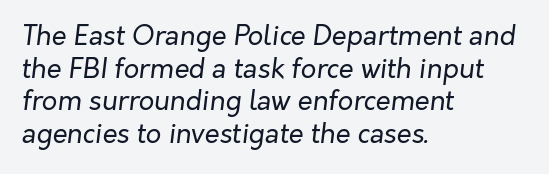
{"italic": "yes", "lean": "right", "slant_degrees": 7, "bold": "no", "underline": "no", "align": "left", "line_spacing_ratio": 1.21, "letter_spacing": "normal", "letter_spacing_em": 0.0, "glyph_px": 27}
